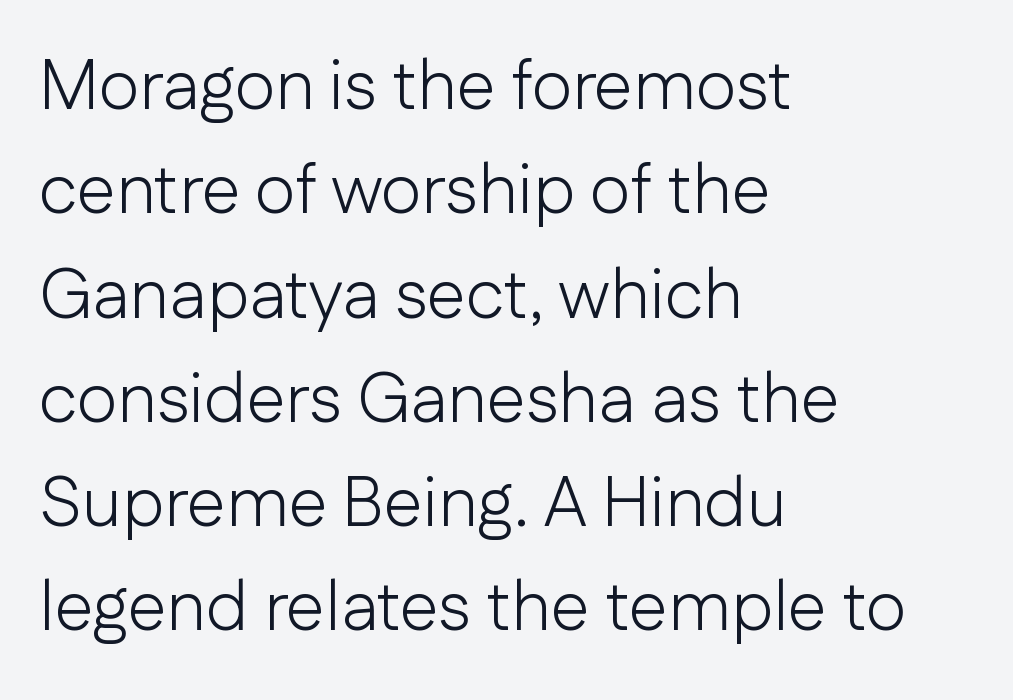
These lines sit exactly where default settings would place them. Letter spacing: default. The glyphs in this specimen are sans serif. Left-aligned paragraph, ragged on the right.
